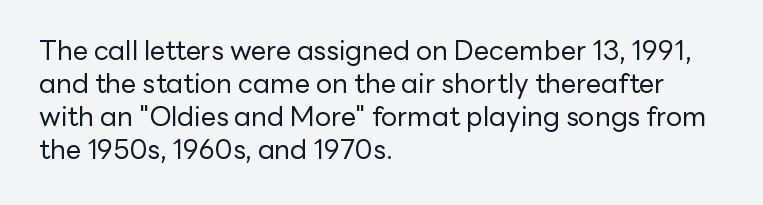
Q: Is the text bold? A: No.
Q: Is the text italic (slanted)? A: No, it is upright.
Q: Is the text underlined? A: No.
Q: How is the paragraph aligned? A: Left-aligned.
Q: Is the spacing between letters normal or unusually wide? A: Normal.
